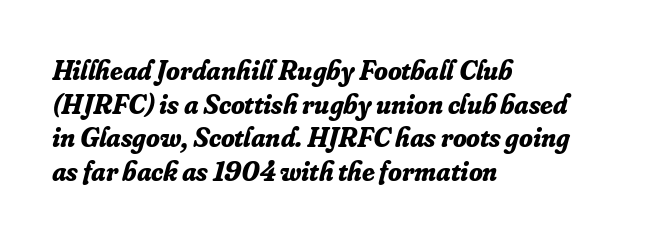
{"serif": "yes", "italic": "yes", "lean": "right", "slant_degrees": 16, "bold": "yes", "weight": "bold", "width": "normal", "stroke_contrast": "low", "x_height": "small", "monospaced": "no", "underline": "no", "align": "left", "line_spacing_ratio": 1.2, "letter_spacing": "normal", "letter_spacing_em": 0.0, "glyph_px": 28}
